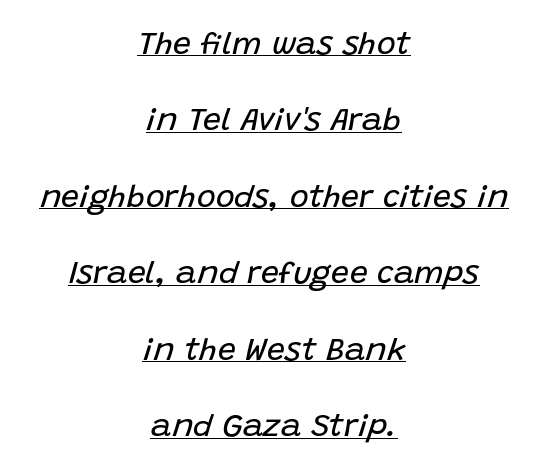
The image shows 32 px regular-weight type, italic (leaning right); set centered, loose line spacing (2.39x), normal letter spacing, underlined; low stroke contrast and a large x-height.
